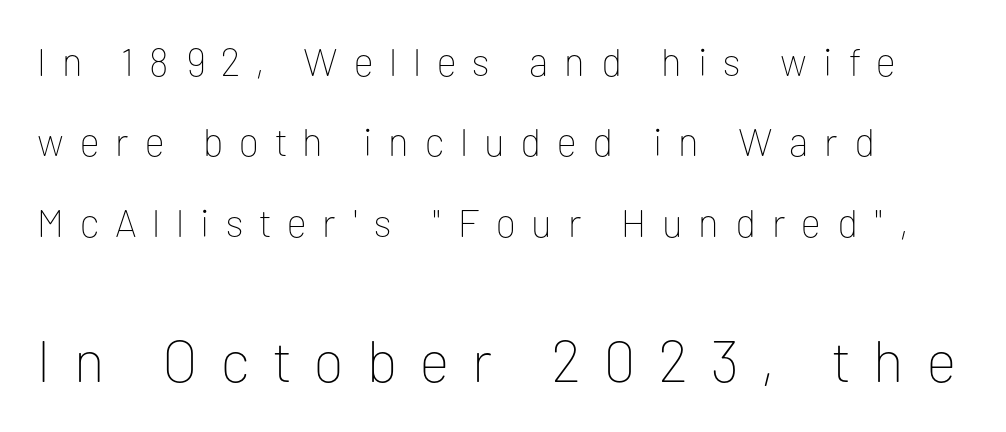
{"serif": "no", "italic": "no", "bold": "no", "weight": "thin", "width": "normal", "stroke_contrast": "low", "x_height": "medium", "monospaced": "no", "underline": "no", "align": "left", "line_spacing": "loose", "line_spacing_ratio": 2.06, "letter_spacing": "wide", "letter_spacing_em": 0.41, "larger_block": "second", "size_ratio": 1.49, "glyph_px": 58}
